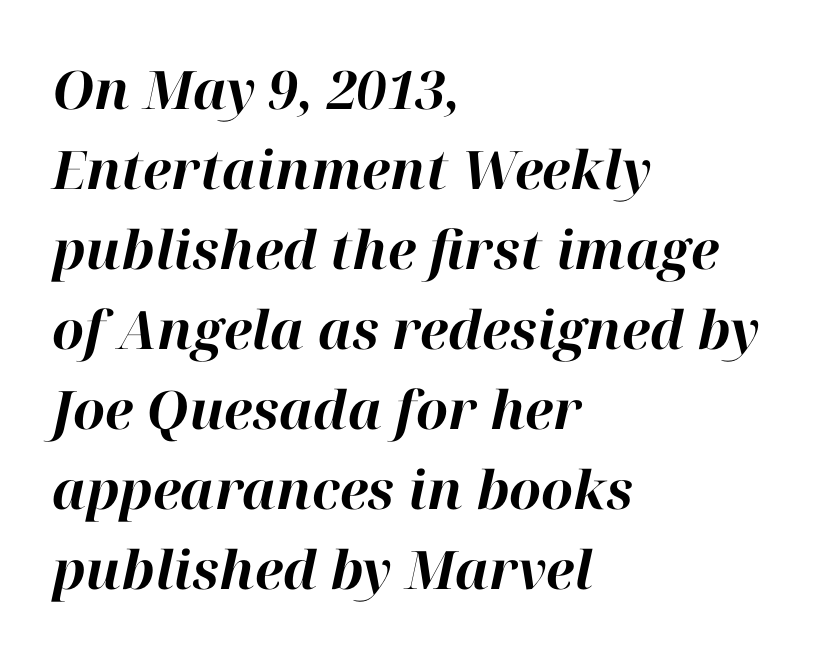
The image shows 53 px bold type, italic (leaning right); set left-aligned, normal line spacing (1.51x), normal letter spacing, not underlined; high stroke contrast and a medium x-height.
